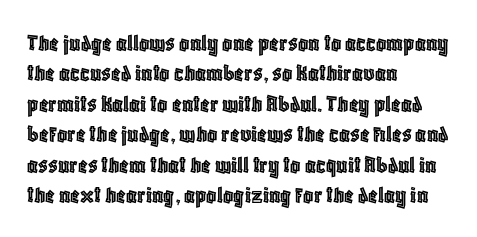
The image shows 25 px text type, upright; set left-aligned, line spacing 1.22x, normal letter spacing, not underlined.
